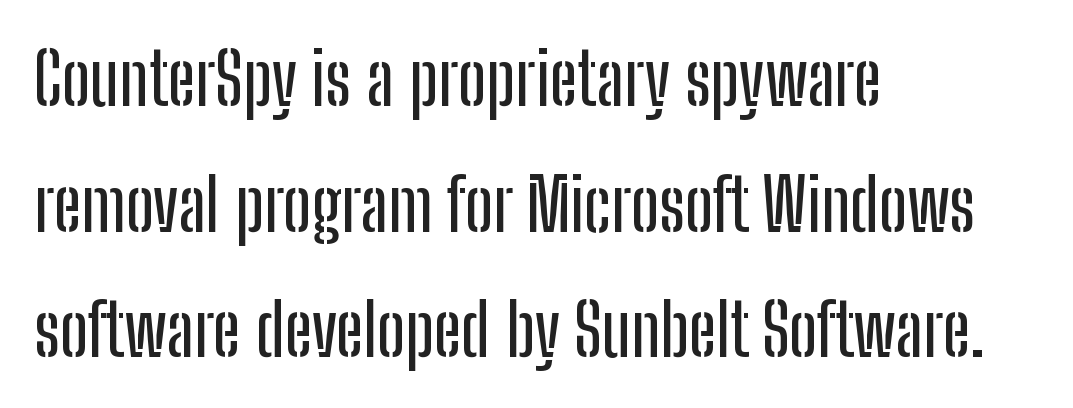
Tracking value appears to be zero — textbook default spacing. The specimen reads as upright at a glance. This sample has the flowing, uneven cadence of proportional lettering. Each row of text sits above clean, open space.
